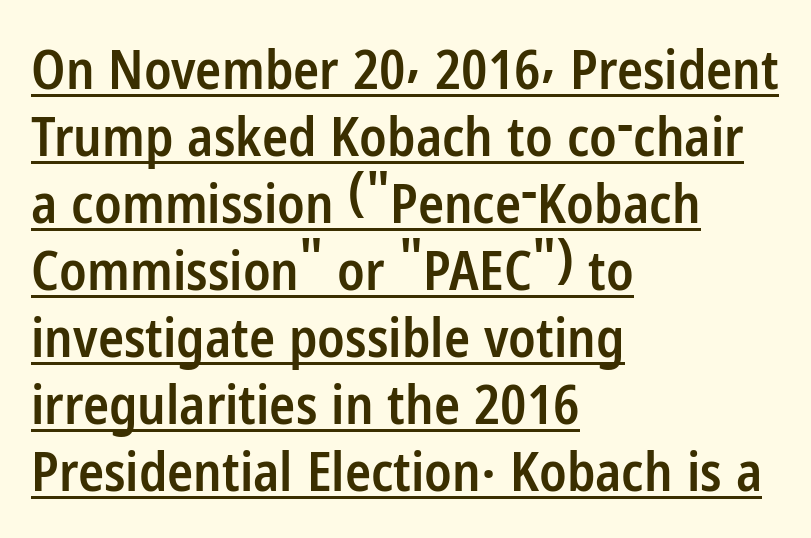
The rendering anchors every line to the left-hand side. Tracking value appears to be zero — textbook default spacing. Italic: no, the glyphs are upright roman. Decoration check: the copy is underlined. Spacing verdict: proportional, widths tailored to each character. The rendering shows plain stroke endings on the letterforms — a sans-serif design.
